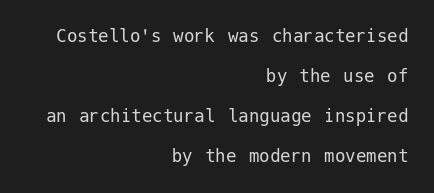
Beneath every word, the page is bare. Each line ends at the same right margin while the left side varies. Stems and bowls with no extra thickness — not bold. Every stem runs plumb, perpendicular to the baseline. The line-height multiplier appears high, well above default. Nobody touched the tracking dial on this one.
